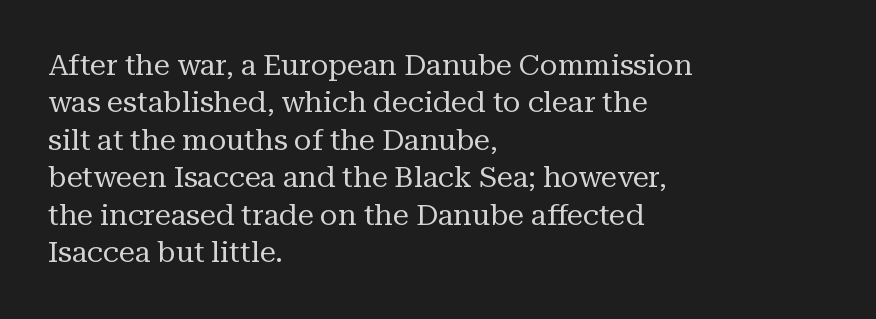
The image shows 29 px regular-weight serif type, upright; set left-aligned, normal line spacing (1.29x), normal letter spacing, not underlined; medium stroke contrast and a medium x-height.
